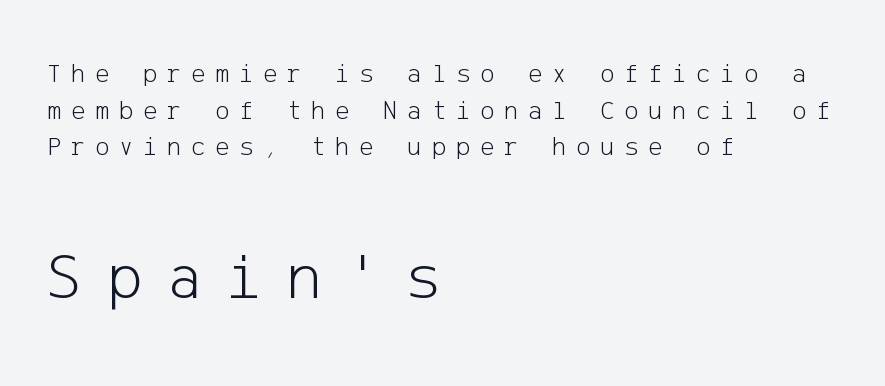
Q: Is the text bold? A: No.
Q: Is the text italic (slanted)? A: No, it is upright.
Q: Is the typeface a serif or a sans-serif typeface? A: Sans-serif.
Q: Is the text underlined? A: No.
Q: How is the paragraph aligned? A: Left-aligned.
Q: Is the spacing between letters normal or unusually wide? A: Unusually wide.
Q: Is the spacing between lines tight, normal or loose? A: Normal.
Q: Which block of text is set in a larger size, the first (top) or the second (bottom)? A: The second (bottom) one.
Q: Width (condensed, normal, or wide)? A: Normal.
Q: Stroke contrast? A: Low.
Q: x-height? A: Medium.
